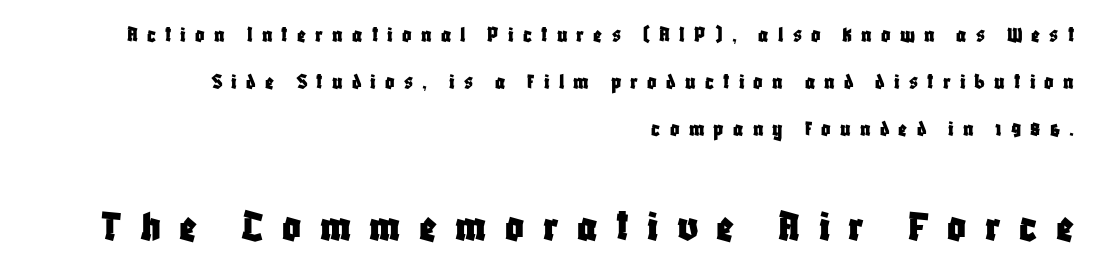
Tall strokes in this sample are plumb rather than angled. A typesetter would call this proportional, since set widths differ per character. A sans-serif font was chosen for this passage. The paragraph has a hard right edge and a soft left edge.
